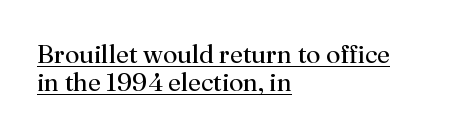
Q: Is the text bold? A: No.
Q: Is the text italic (slanted)? A: No, it is upright.
Q: Is the text underlined? A: Yes.
Q: How is the paragraph aligned? A: Left-aligned.
Q: Is the spacing between letters normal or unusually wide? A: Normal.
Q: Is the spacing between lines tight, normal or loose? A: Tight.
